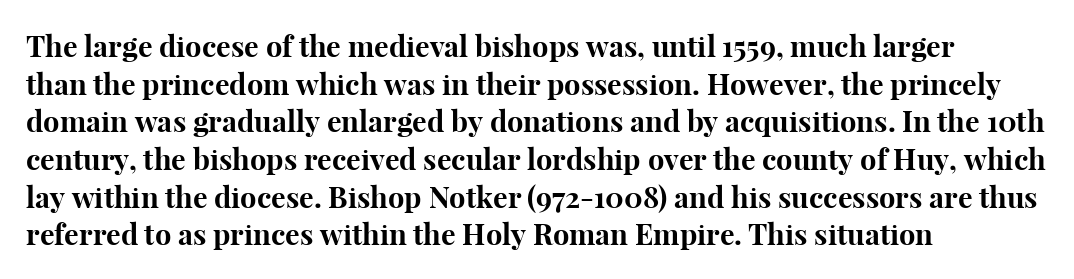
Q: Is the text bold? A: Yes.
Q: Is the text italic (slanted)? A: No, it is upright.
Q: Is the typeface a serif or a sans-serif typeface? A: Serif.
Q: Is the text underlined? A: No.
Q: How is the paragraph aligned? A: Left-aligned.
Q: Is the spacing between letters normal or unusually wide? A: Normal.
Q: Is the spacing between lines tight, normal or loose? A: Normal.
Q: Width (condensed, normal, or wide)? A: Normal.
Q: Stroke contrast? A: High.
Q: x-height? A: Medium.
Q: Monospaced? A: No.
